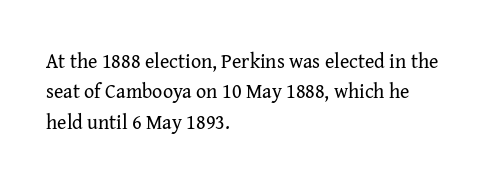
The image shows 20 px text type, upright; set left-aligned, normal line spacing (1.52x), normal letter spacing, not underlined.
